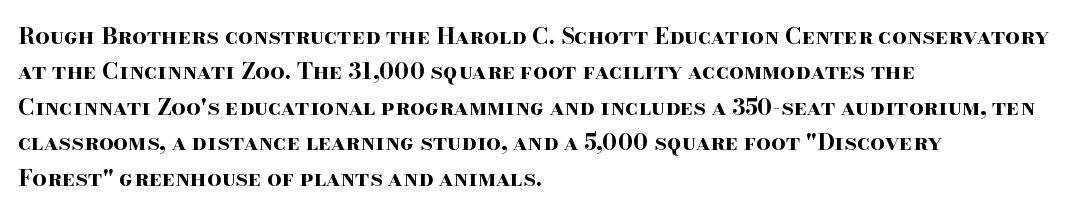
The strip under each line holds only bare page. The designer left line spacing at the default. Typeset ragged right — the left edge is the straight one. Heavy-handed strokes throughout: this text is bold.
